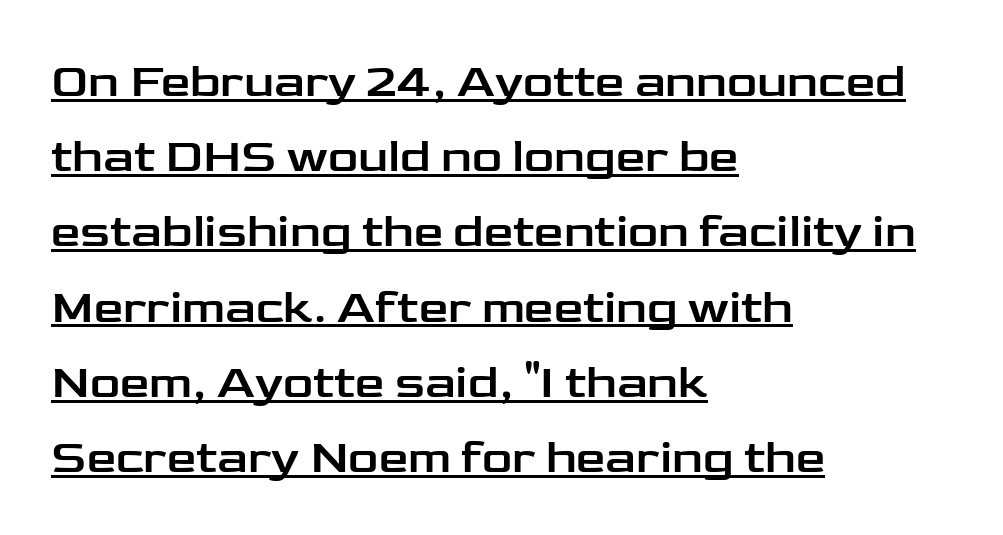
Q: Is the text italic (slanted)? A: No, it is upright.
Q: Is the typeface a serif or a sans-serif typeface? A: Sans-serif.
Q: Is the text underlined? A: Yes.
Q: How is the paragraph aligned? A: Left-aligned.
Q: Is the spacing between letters normal or unusually wide? A: Normal.
Q: Is the spacing between lines tight, normal or loose? A: Normal.
Q: Width (condensed, normal, or wide)? A: Wide.
Q: Stroke contrast? A: Low.
Q: x-height? A: Medium.
Q: Monospaced? A: No.
